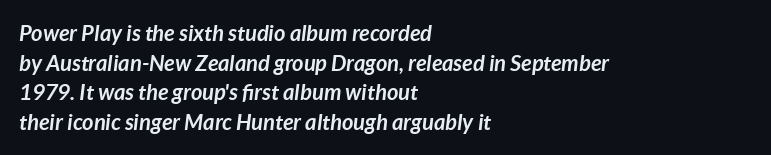
{"italic": "yes", "lean": "right", "slant_degrees": 7, "bold": "yes", "underline": "no", "align": "left", "line_spacing": "normal", "line_spacing_ratio": 1.35, "letter_spacing": "normal", "letter_spacing_em": 0.0, "glyph_px": 22}
